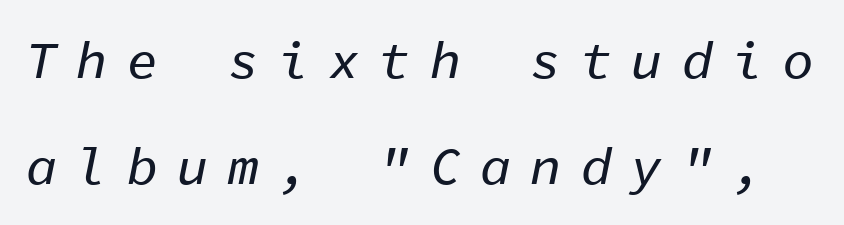
The image shows 52 px text type, italic (leaning right), monospaced; set loose line spacing (2.03x), unusually wide letter spacing (+0.37 em), not underlined; low stroke contrast and a medium x-height.
